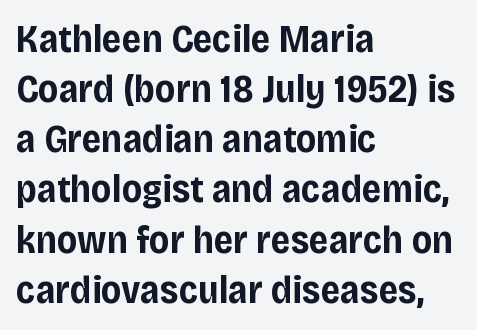
Its strokes are broad and dark, the hallmark of bold type. Every character sits straight up, as roman type does. Between one letter and the next there's only the usual sliver of space. You can tell from the bare stems that sans-serif type was used. The specimen omits any rule beneath the text block's lines. These lines are set flush left with a ragged right edge.
